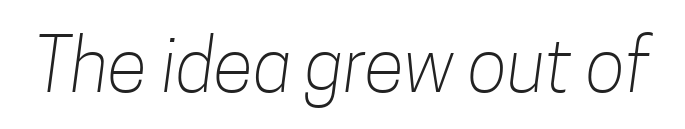
Ink coverage per letter is moderate at most. Anything drawn beneath the words? Only blank space. Compared with typical body copy, the letter spacing here is the same. Stroke terminals: plain, sans-serif.
